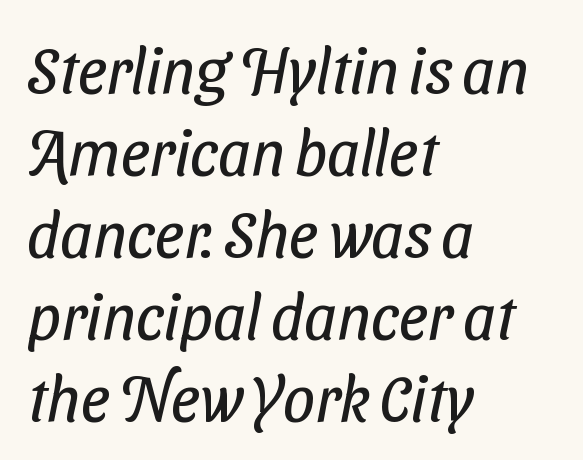
The image shows 64 px regular-weight, condensed sans-serif type; set left-aligned, normal line spacing (1.28x), normal letter spacing, not underlined; low stroke contrast and a medium x-height.
